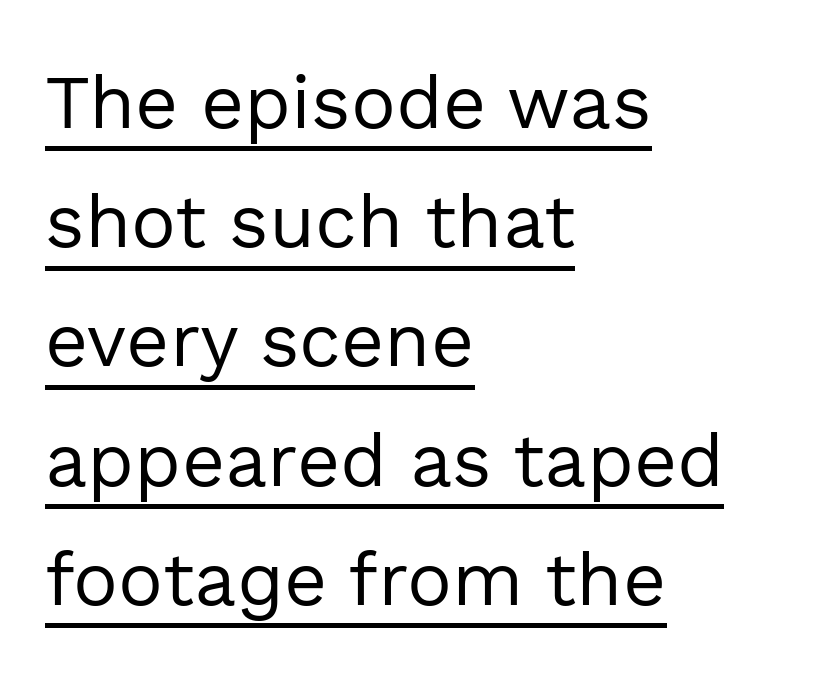
{"serif": "no", "italic": "no", "bold": "no", "weight": "regular", "width": "normal", "x_height": "medium", "monospaced": "no", "underline": "yes", "align": "left", "line_spacing": "normal", "line_spacing_ratio": 1.59, "letter_spacing": "normal", "letter_spacing_em": 0.0, "glyph_px": 75}
